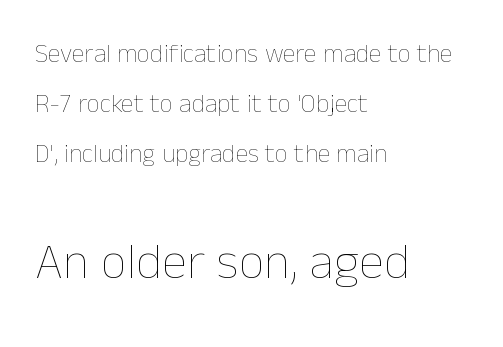
The image shows 51 px thin type, upright; set left-aligned, loose line spacing (1.92x), normal letter spacing, not underlined; the second (bottom) block is 1.96x larger; low stroke contrast and a medium x-height.
